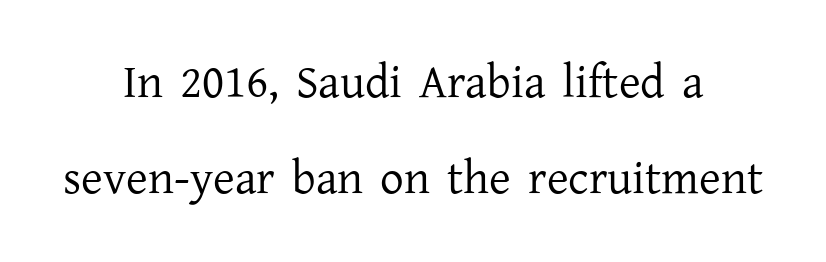
Q: Is the text bold? A: No.
Q: Is the text italic (slanted)? A: No, it is upright.
Q: Is the typeface a serif or a sans-serif typeface? A: Serif.
Q: Is the text underlined? A: No.
Q: How is the paragraph aligned? A: Centered.
Q: Is the spacing between letters normal or unusually wide? A: Normal.
Q: Is the spacing between lines tight, normal or loose? A: Loose.
Q: Width (condensed, normal, or wide)? A: Normal.
Q: Stroke contrast? A: Low.
Q: x-height? A: Medium.
Q: Monospaced? A: No.
